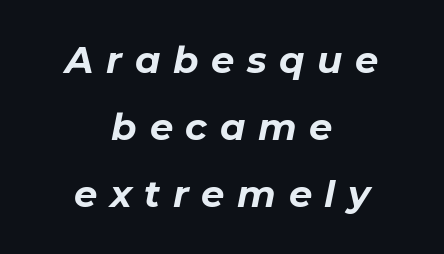
The image shows 37 px bold type, italic (leaning right); set centered, line spacing 1.81x, unusually wide letter spacing (+0.34 em), not underlined; low stroke contrast and a medium x-height.
